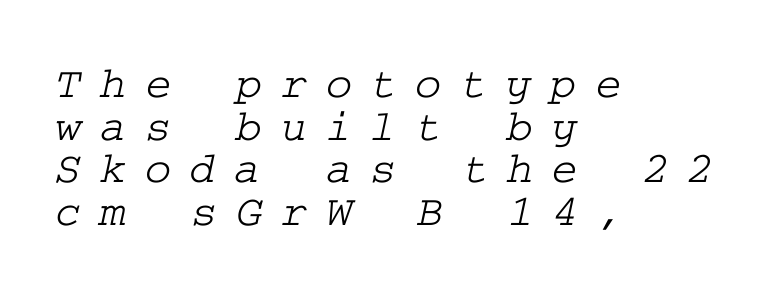
The type is letterspaced generously, with wide tracking. Students, observe: this is what under-led, compact text looks like. Any mark beneath the type? The region is blank. The paragraph shown leans on its left margin. Check where the strokes stop: tiny serifs finish them off.
